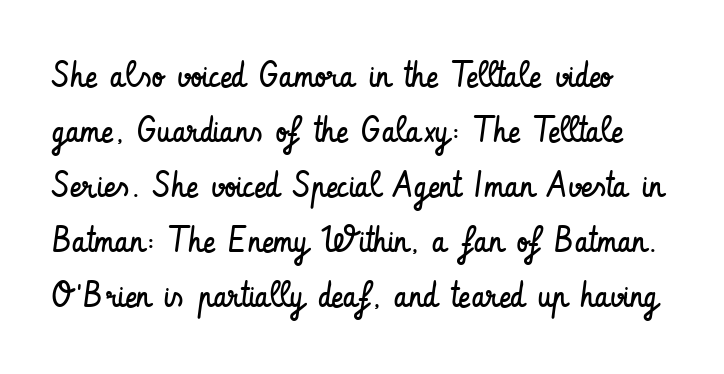
Q: Is the text bold? A: No.
Q: Is the text italic (slanted)? A: No, it is upright.
Q: Is the typeface a serif or a sans-serif typeface? A: Sans-serif.
Q: Is the text underlined? A: No.
Q: Is the spacing between letters normal or unusually wide? A: Normal.
Q: Is the spacing between lines tight, normal or loose? A: Normal.
Q: Width (condensed, normal, or wide)? A: Condensed.
Q: Stroke contrast? A: Low.
Q: x-height? A: Small.
Q: Monospaced? A: No.
